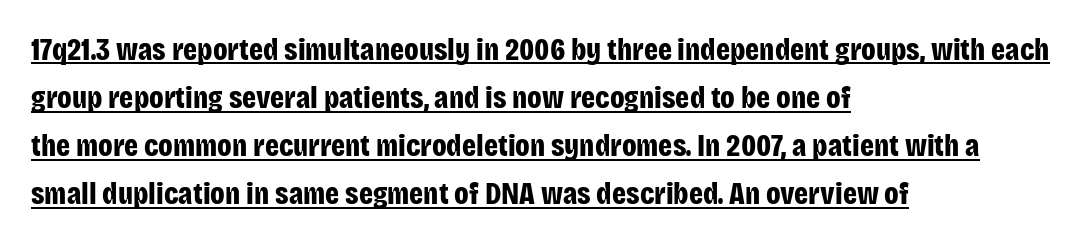
A dark, heavy texture on the line: the type is bold. Somebody hit Ctrl+U on this one — the words are underlined. What's the leading like? Ordinary, nothing unusual. Notice how the stems are strictly vertical — no italics here. The horizontal fit of the characters is conventional and even.
